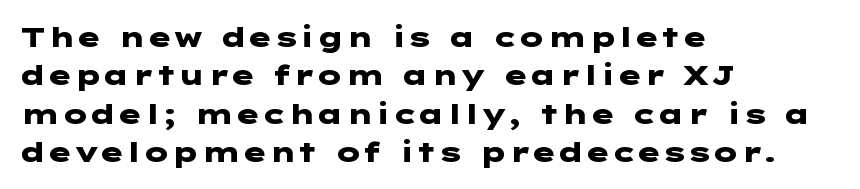
{"serif": "no", "italic": "no", "bold": "yes", "weight": "heavy", "width": "wide", "stroke_contrast": "low", "x_height": "medium", "underline": "no", "align": "left", "line_spacing": "normal", "line_spacing_ratio": 1.37, "letter_spacing": "normal", "letter_spacing_em": 0.0, "glyph_px": 28}
